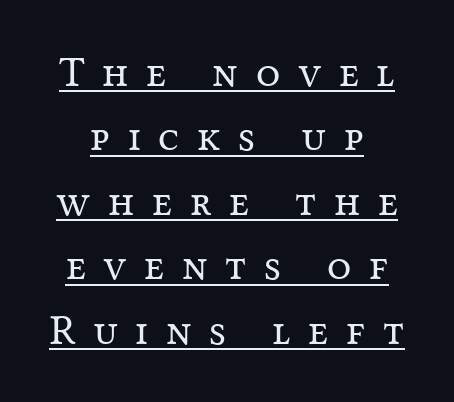
The image shows 43 px regular-weight serif type, upright; set normal line spacing (1.5x), unusually wide letter spacing (+0.41 em), underlined; medium stroke contrast and a medium x-height.
